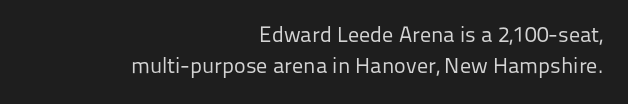
The image shows 22 px text type, upright; set right-aligned, normal line spacing (1.4x), normal letter spacing, not underlined.
